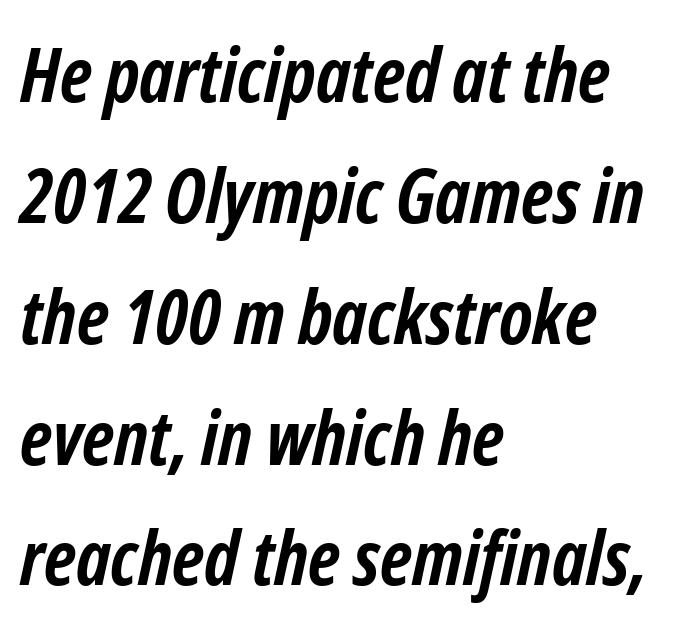
Q: Is the text bold? A: Yes.
Q: Is the text italic (slanted)? A: Yes, it leans right by about 12 degrees.
Q: Is the text underlined? A: No.
Q: How is the paragraph aligned? A: Left-aligned.
Q: Is the spacing between letters normal or unusually wide? A: Normal.
Q: Is the spacing between lines tight, normal or loose? A: Normal.
Q: Width (condensed, normal, or wide)? A: Condensed.
Q: Stroke contrast? A: Low.
Q: x-height? A: Medium.
Q: Monospaced? A: No.
